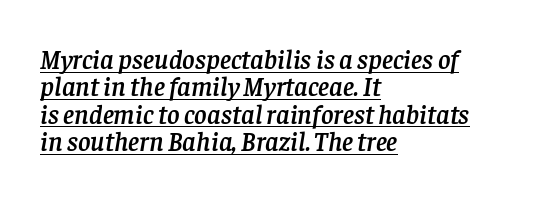
{"italic": "yes", "lean": "right", "slant_degrees": 8, "underline": "yes", "align": "left", "line_spacing": "tight", "line_spacing_ratio": 1.01, "letter_spacing": "normal", "letter_spacing_em": 0.0, "glyph_px": 27}
